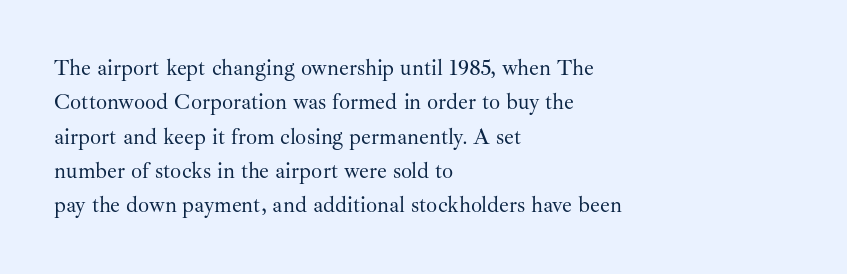
The image shows 22 px text type, upright; set left-aligned, normal line spacing (1.56x), normal letter spacing, not underlined.
